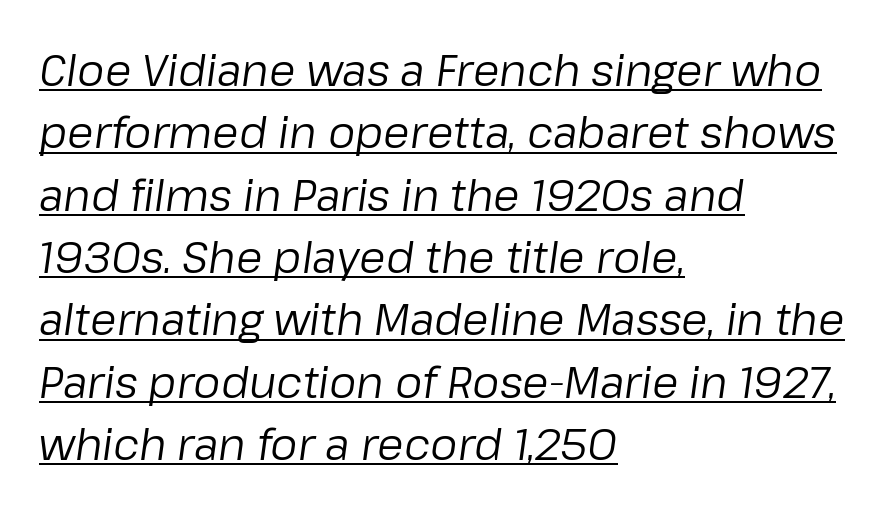
{"italic": "yes", "lean": "right", "slant_degrees": 8, "bold": "no", "weight": "regular", "width": "normal", "stroke_contrast": "low", "x_height": "medium", "monospaced": "no", "underline": "yes", "align": "left", "line_spacing": "normal", "line_spacing_ratio": 1.45, "letter_spacing": "normal", "letter_spacing_em": 0.0, "glyph_px": 43}
